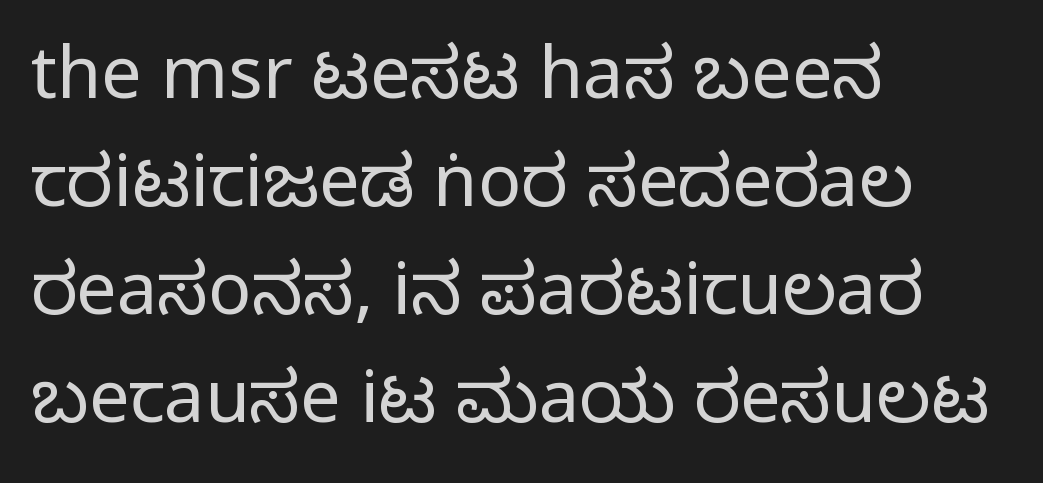
The image shows 72 px regular-weight, condensed sans-serif type, upright; set left-aligned, normal line spacing (1.5x), normal letter spacing, not underlined; low stroke contrast and a large x-height.
